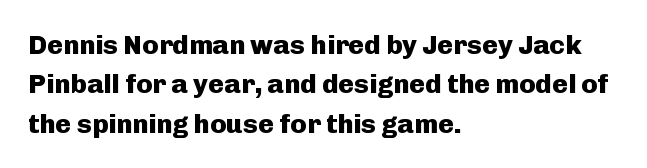
{"italic": "no", "bold": "yes", "underline": "no", "align": "left", "line_spacing": "normal", "line_spacing_ratio": 1.46, "letter_spacing": "normal", "letter_spacing_em": 0.0, "glyph_px": 27}
